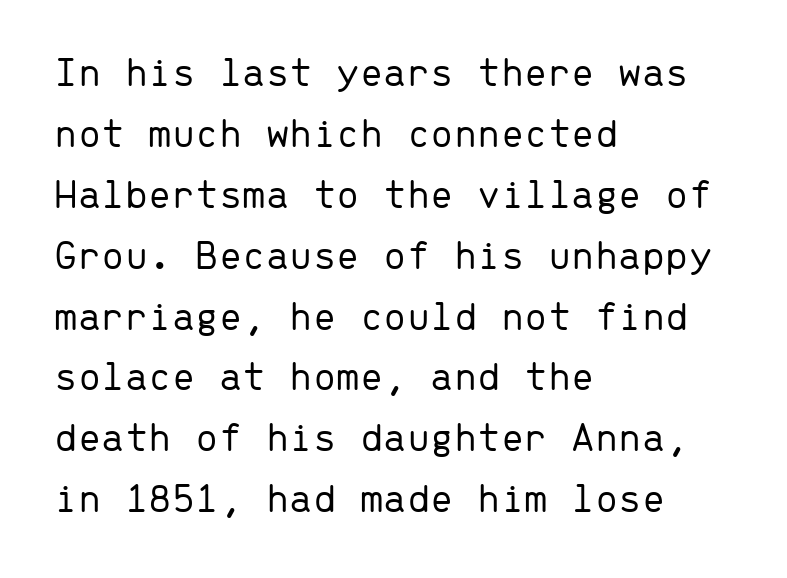
Q: Is the text bold? A: No.
Q: Is the text italic (slanted)? A: No, it is upright.
Q: Is the typeface a serif or a sans-serif typeface? A: Sans-serif.
Q: Is the text underlined? A: No.
Q: How is the paragraph aligned? A: Left-aligned.
Q: Is the spacing between letters normal or unusually wide? A: Normal.
Q: Is the spacing between lines tight, normal or loose? A: Normal.
Q: Width (condensed, normal, or wide)? A: Normal.
Q: Stroke contrast? A: Low.
Q: x-height? A: Medium.
Q: Monospaced? A: Yes.
